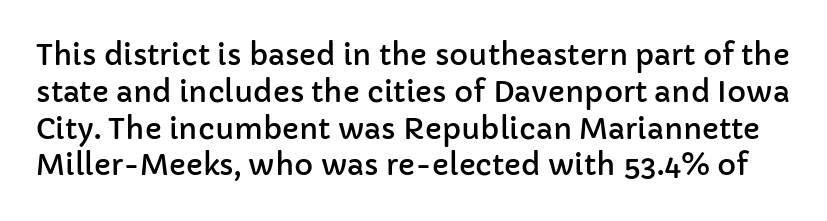
The image shows 29 px sans-serif type, upright; set normal line spacing (1.27x), normal letter spacing, not underlined; low stroke contrast and a medium x-height.
